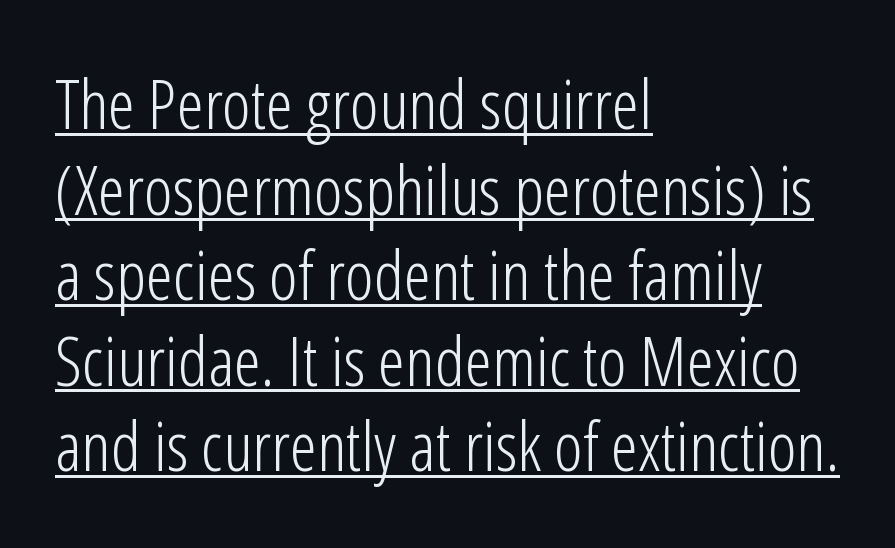
Q: Is the text bold? A: No.
Q: Is the text italic (slanted)? A: No, it is upright.
Q: Is the typeface a serif or a sans-serif typeface? A: Sans-serif.
Q: Is the text underlined? A: Yes.
Q: How is the paragraph aligned? A: Left-aligned.
Q: Is the spacing between letters normal or unusually wide? A: Normal.
Q: Width (condensed, normal, or wide)? A: Condensed.
Q: Stroke contrast? A: Low.
Q: x-height? A: Medium.
Q: Monospaced? A: No.
